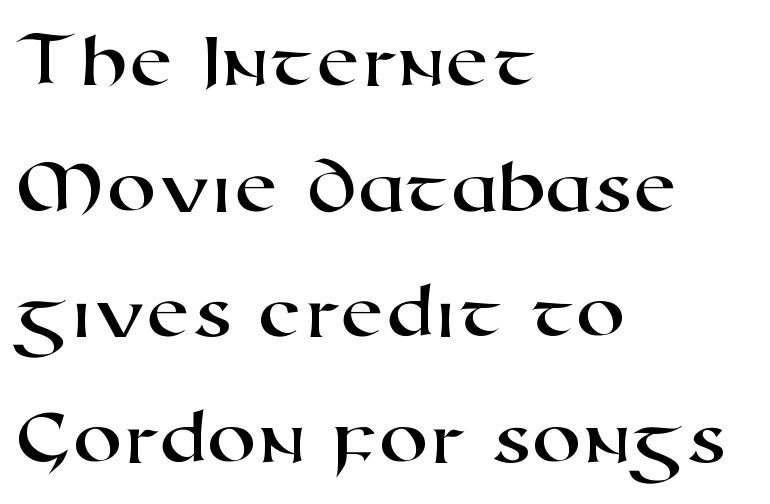
Looks like regular typesetting: each glyph gets only the width it needs. I'd call this a sans setting — the letters go barefoot. This sample uses plain, unmodified letter spacing. Which margin do the lines hug? The left one — the right edge is uneven. Check under the words: just untouched page. The designer left line spacing at the default.
